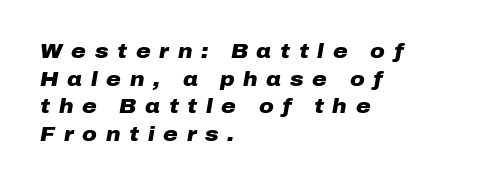
Left-aligned paragraph, ragged on the right. Leading matches the norm, producing a regular column. You'd pick this weight for a headline — it's a proper bold. Glance below the letters and you will spot only blank space.
